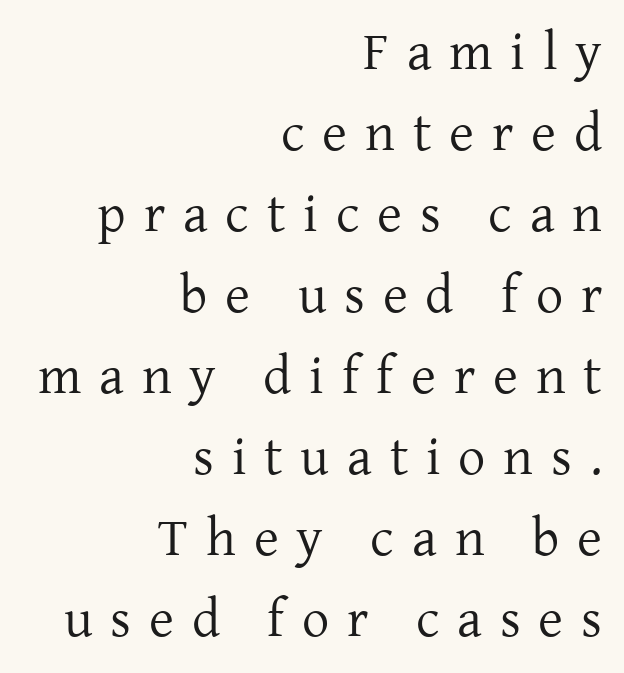
{"serif": "yes", "italic": "no", "bold": "no", "weight": "regular", "width": "normal", "stroke_contrast": "low", "x_height": "medium", "monospaced": "no", "underline": "no", "align": "right", "line_spacing": "normal", "line_spacing_ratio": 1.5, "letter_spacing": "wide", "letter_spacing_em": 0.33, "glyph_px": 54}
